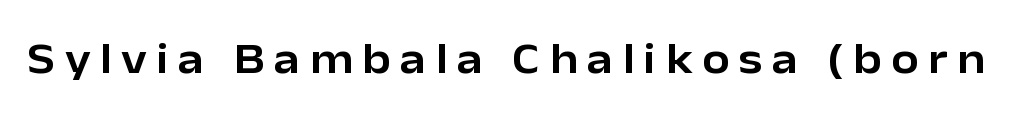
{"serif": "no", "italic": "no", "width": "normal", "stroke_contrast": "low", "x_height": "medium", "monospaced": "no", "underline": "no", "letter_spacing": "wide", "letter_spacing_em": 0.22, "glyph_px": 44}
